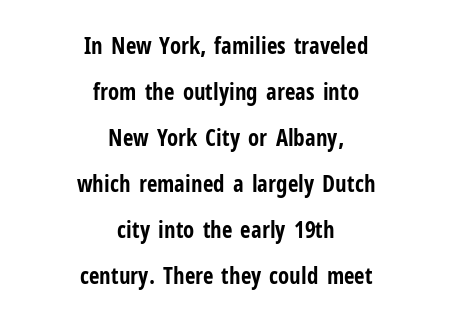
{"italic": "no", "bold": "yes", "underline": "no", "align": "center", "line_spacing": "loose", "line_spacing_ratio": 2.0, "letter_spacing": "normal", "letter_spacing_em": 0.0, "glyph_px": 23}
